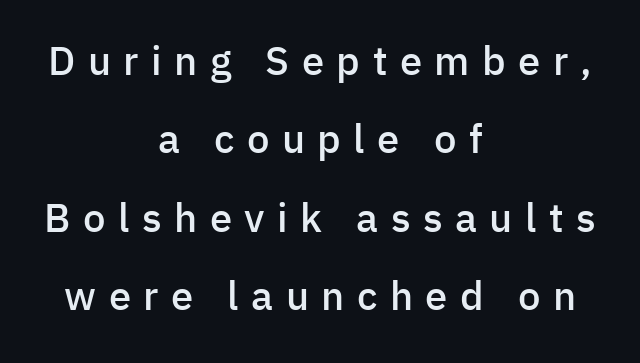
The image shows 40 px semibold sans-serif type, upright; set centered, loose line spacing (1.96x), unusually wide letter spacing (+0.31 em), not underlined; low stroke contrast and a medium x-height.
